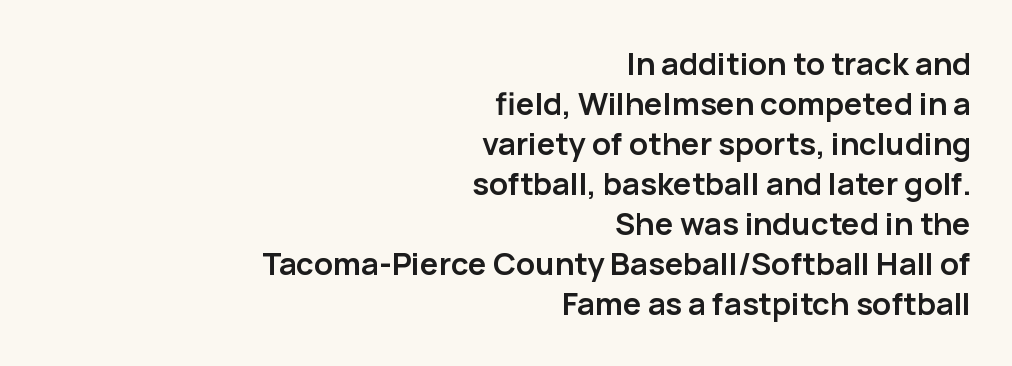
{"serif": "no", "italic": "no", "bold": "yes", "weight": "semibold", "width": "normal", "stroke_contrast": "low", "x_height": "medium", "monospaced": "no", "underline": "no", "align": "right", "line_spacing": "normal", "line_spacing_ratio": 1.29, "letter_spacing": "normal", "letter_spacing_em": 0.0, "glyph_px": 31}
